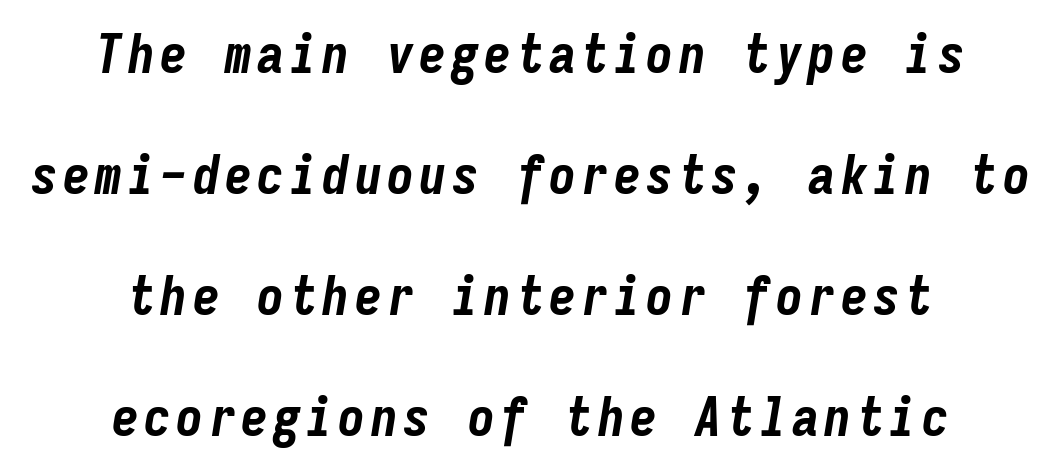
{"italic": "yes", "lean": "right", "slant_degrees": 9, "bold": "yes", "weight": "bold", "width": "condensed", "stroke_contrast": "low", "x_height": "medium", "monospaced": "yes", "underline": "no", "align": "center", "line_spacing": "loose", "line_spacing_ratio": 2.24, "glyph_px": 54}
